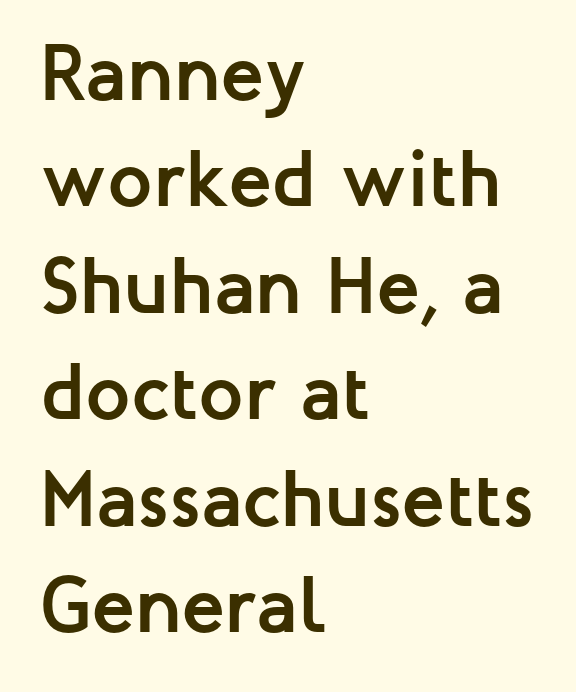
The image shows 80 px semibold sans-serif type, upright; set left-aligned, normal line spacing (1.33x), normal letter spacing, not underlined; low stroke contrast and a medium x-height.
